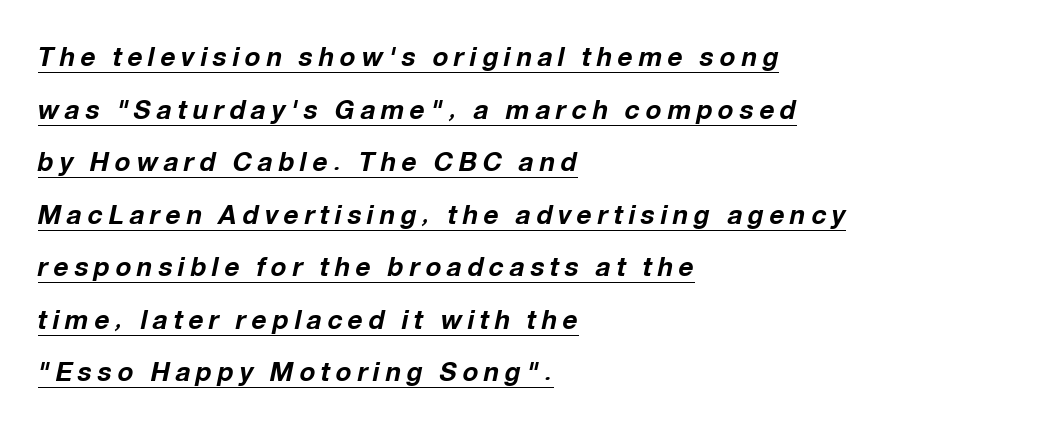
{"italic": "yes", "lean": "right", "slant_degrees": 12, "bold": "yes", "underline": "yes", "align": "left", "line_spacing": "loose", "line_spacing_ratio": 2.02, "letter_spacing": "wide", "letter_spacing_em": 0.22, "glyph_px": 26}
